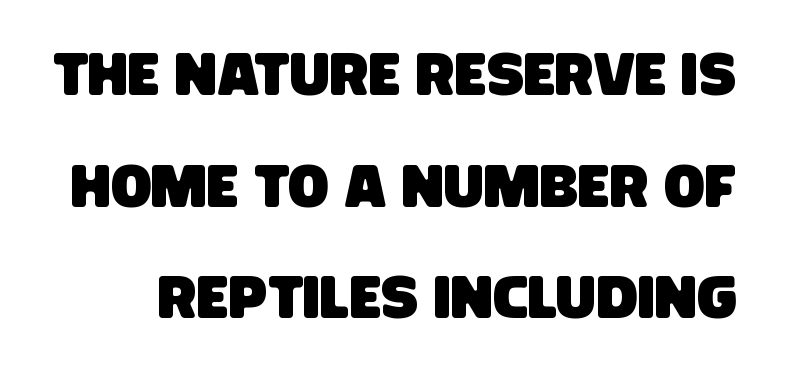
{"serif": "no", "width": "condensed", "stroke_contrast": "low", "x_height": "large", "monospaced": "no", "underline": "no", "line_spacing_ratio": 1.86, "letter_spacing": "normal", "letter_spacing_em": 0.0, "glyph_px": 60}
